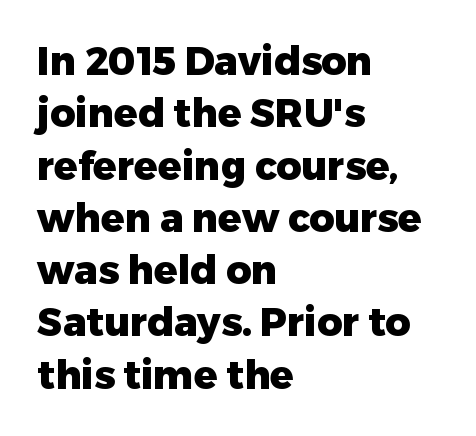
Q: Is the text bold? A: Yes.
Q: Is the text italic (slanted)? A: No, it is upright.
Q: Is the typeface a serif or a sans-serif typeface? A: Sans-serif.
Q: Is the text underlined? A: No.
Q: How is the paragraph aligned? A: Left-aligned.
Q: Is the spacing between letters normal or unusually wide? A: Normal.
Q: Is the spacing between lines tight, normal or loose? A: Normal.
Q: Width (condensed, normal, or wide)? A: Normal.
Q: Stroke contrast? A: Low.
Q: x-height? A: Medium.
Q: Monospaced? A: No.
